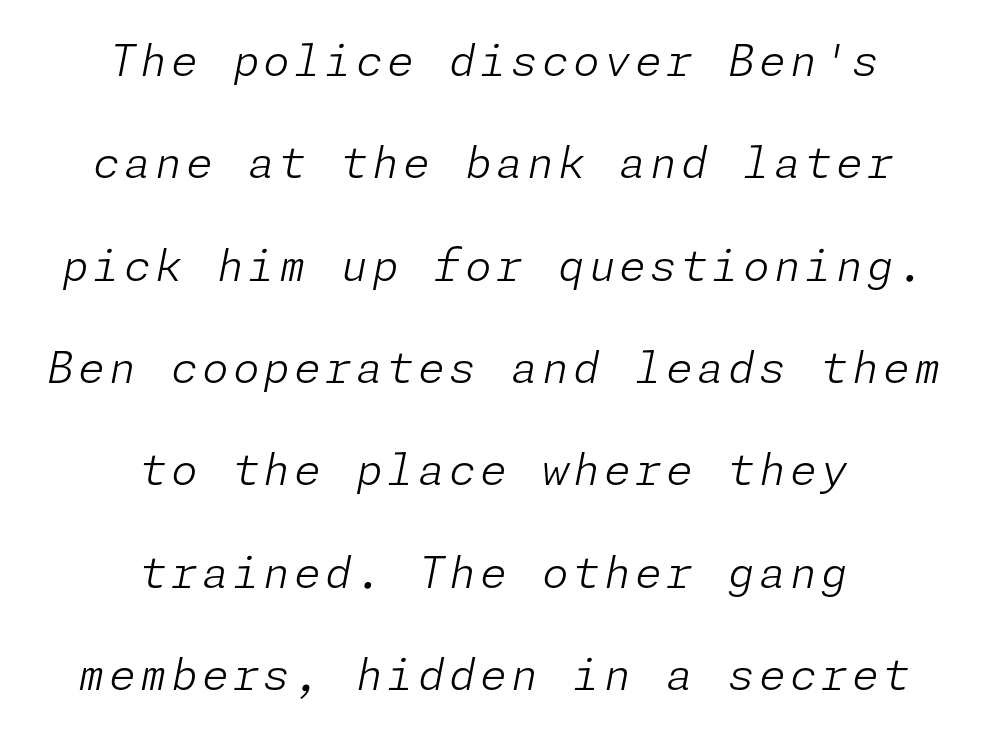
The image shows 43 px light type, italic (leaning right); set centered, loose line spacing (2.38x), not underlined; low stroke contrast and a medium x-height.
